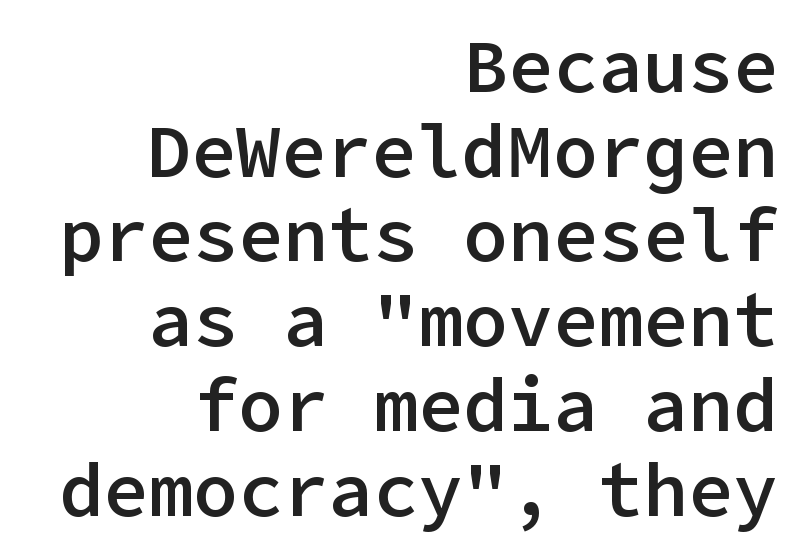
Q: Is the text bold? A: Semi-bold.
Q: Is the text italic (slanted)? A: No, it is upright.
Q: Is the typeface a serif or a sans-serif typeface? A: Sans-serif.
Q: Is the text underlined? A: No.
Q: How is the paragraph aligned? A: Right-aligned.
Q: Is the spacing between letters normal or unusually wide? A: Normal.
Q: Is the spacing between lines tight, normal or loose? A: Tight.
Q: Width (condensed, normal, or wide)? A: Normal.
Q: Stroke contrast? A: Low.
Q: x-height? A: Medium.
